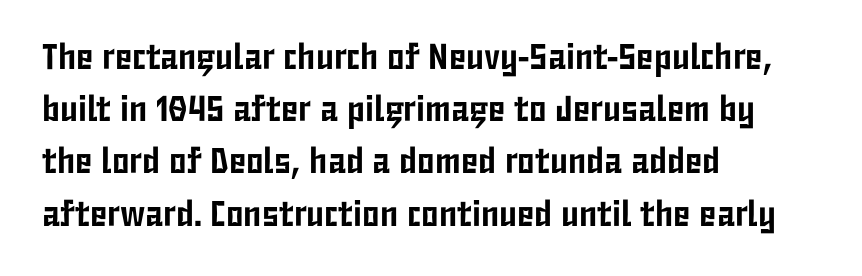
{"serif": "no", "italic": "no", "width": "condensed", "stroke_contrast": "low", "x_height": "medium", "monospaced": "no", "underline": "no", "align": "left", "line_spacing": "normal", "line_spacing_ratio": 1.45, "letter_spacing": "normal", "letter_spacing_em": 0.0, "glyph_px": 36}
